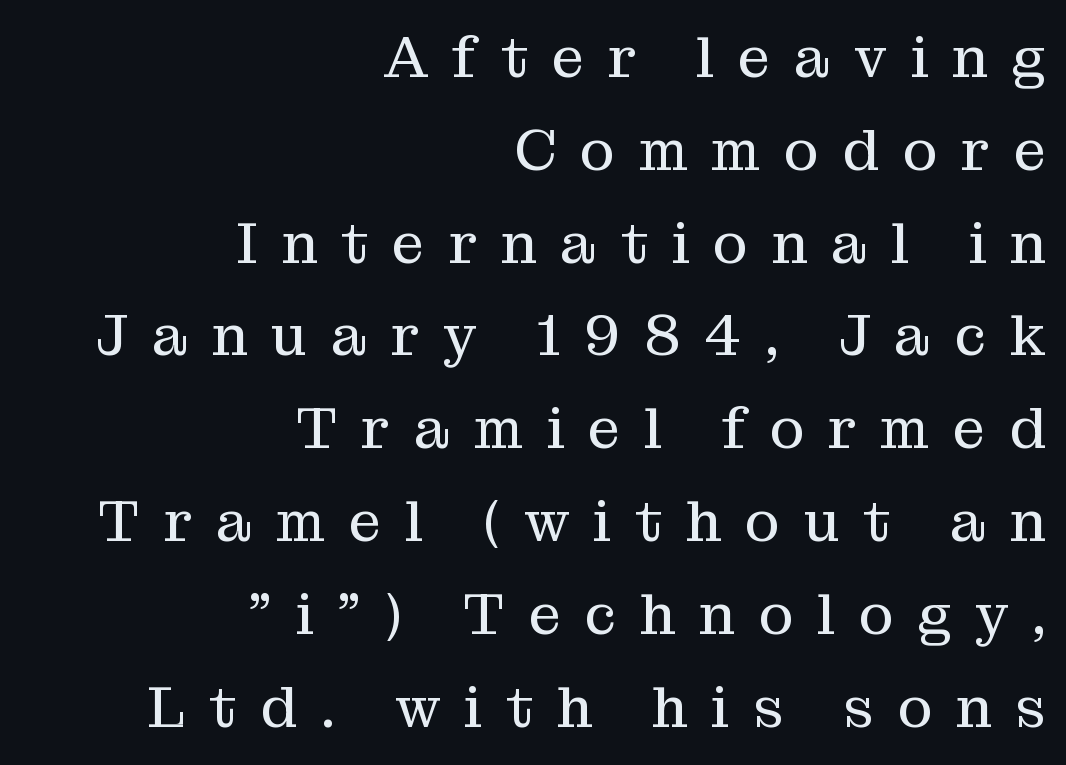
{"serif": "yes", "italic": "no", "bold": "no", "weight": "regular", "width": "normal", "stroke_contrast": "medium", "x_height": "medium", "monospaced": "no", "underline": "no", "align": "right", "line_spacing": "normal", "line_spacing_ratio": 1.6, "letter_spacing": "wide", "letter_spacing_em": 0.41, "glyph_px": 58}
